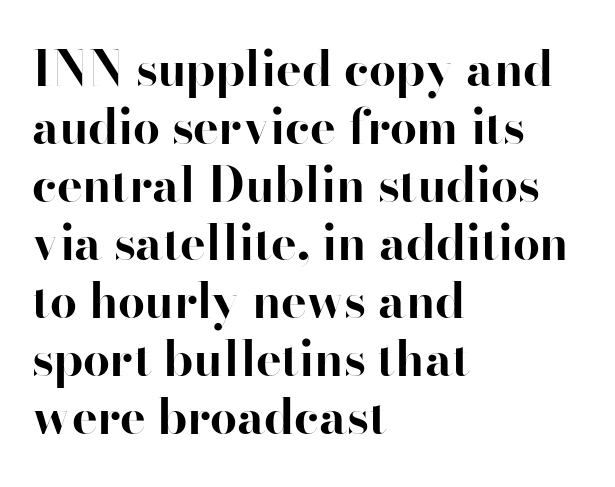
In terms of letterspacing, this is plain default setting. Is this a fixed-width face? No — the glyphs have proportional, varying widths. Unmarked baselines from the first word to the last. The letters are bold, with thick, heavy strokes. Stroke terminals: plain, sans-serif.
